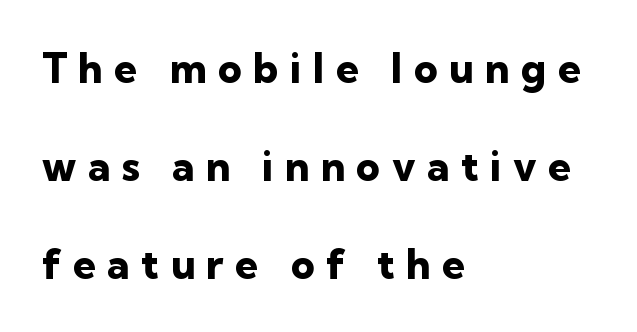
{"serif": "no", "italic": "no", "bold": "yes", "weight": "heavy", "width": "normal", "stroke_contrast": "low", "x_height": "medium", "monospaced": "no", "underline": "no", "align": "left", "line_spacing": "loose", "line_spacing_ratio": 2.39, "letter_spacing": "wide", "letter_spacing_em": 0.28, "glyph_px": 41}
